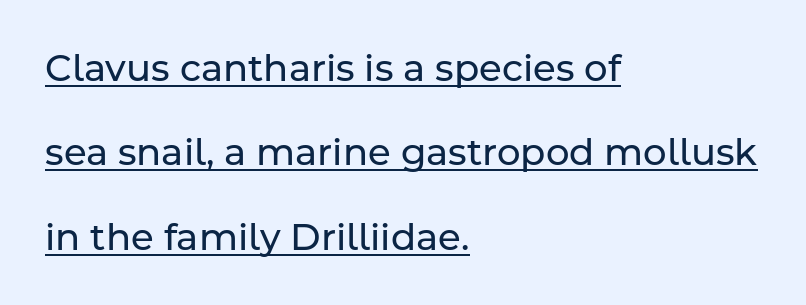
Is this a sans? Yes — the strokes have no serifs. Does the leading feel generous? Absolutely, it's lavish. Varying glyph widths throughout — classic text-font behaviour. The passage shown is underscored from start to finish.
